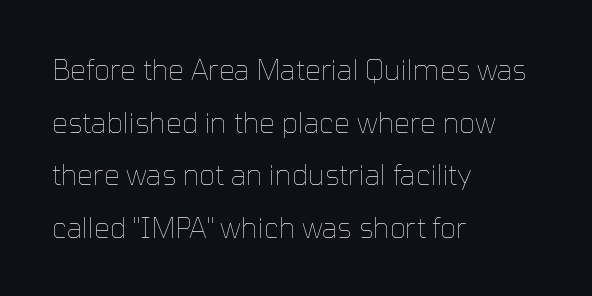
The image shows 28 px thin type, upright; set left-aligned, line spacing 1.88x, normal letter spacing, not underlined; low stroke contrast and a medium x-height.
